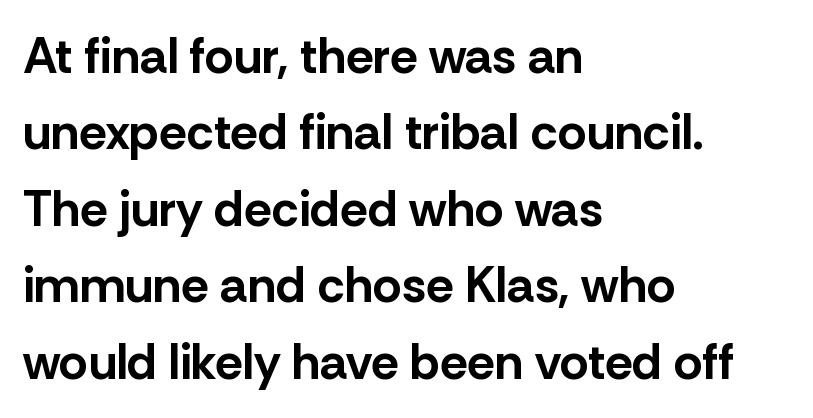
{"serif": "no", "italic": "no", "bold": "yes", "weight": "bold", "width": "normal", "stroke_contrast": "low", "x_height": "medium", "monospaced": "no", "underline": "no", "align": "left", "line_spacing": "normal", "line_spacing_ratio": 1.53, "letter_spacing": "normal", "letter_spacing_em": 0.0, "glyph_px": 50}
